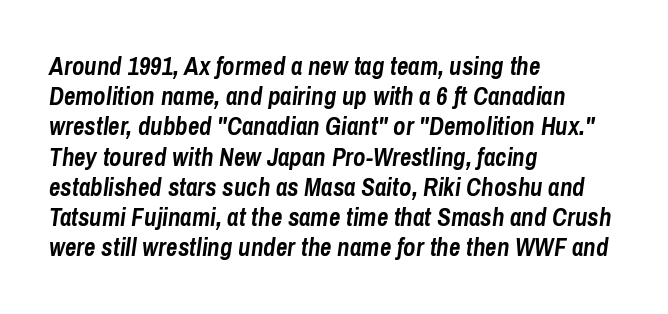
{"italic": "yes", "lean": "right", "slant_degrees": 8, "bold": "yes", "underline": "no", "align": "left", "line_spacing_ratio": 1.21, "letter_spacing": "normal", "letter_spacing_em": 0.0, "glyph_px": 25}
